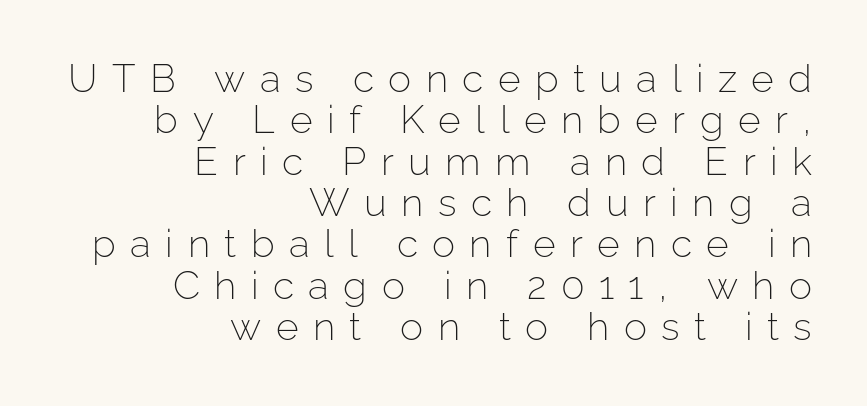
{"serif": "no", "italic": "no", "bold": "no", "weight": "light", "width": "normal", "stroke_contrast": "low", "x_height": "medium", "monospaced": "no", "underline": "no", "align": "right", "line_spacing": "tight", "line_spacing_ratio": 1.06, "letter_spacing": "wide", "letter_spacing_em": 0.37, "glyph_px": 39}
